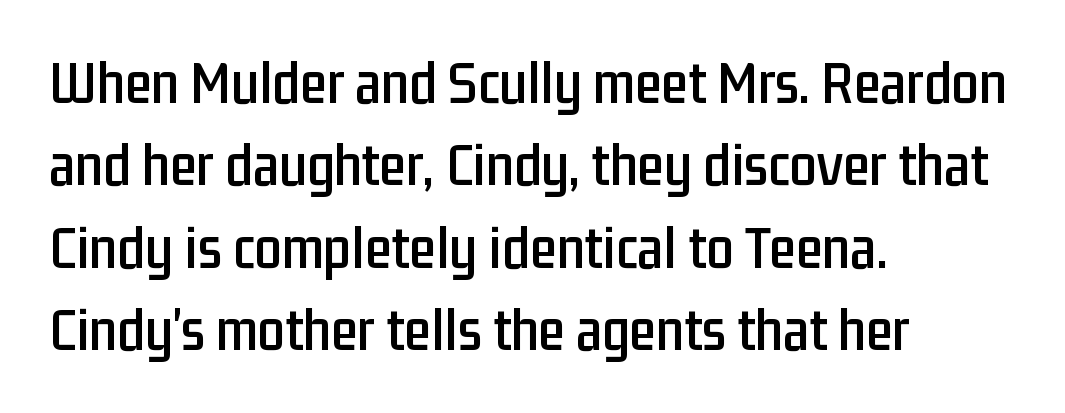
Think of a printed novel: that variable character pitch is what you see here. Look at the bottom of the vertical strokes: they stop flat, with no serifs. You could call the tracking neutral — neither tight nor loose. This sample uses an upright cut, with every glyph sitting square on the baseline. No word sits above an underline. The rows are spaced the way most documents space them.
